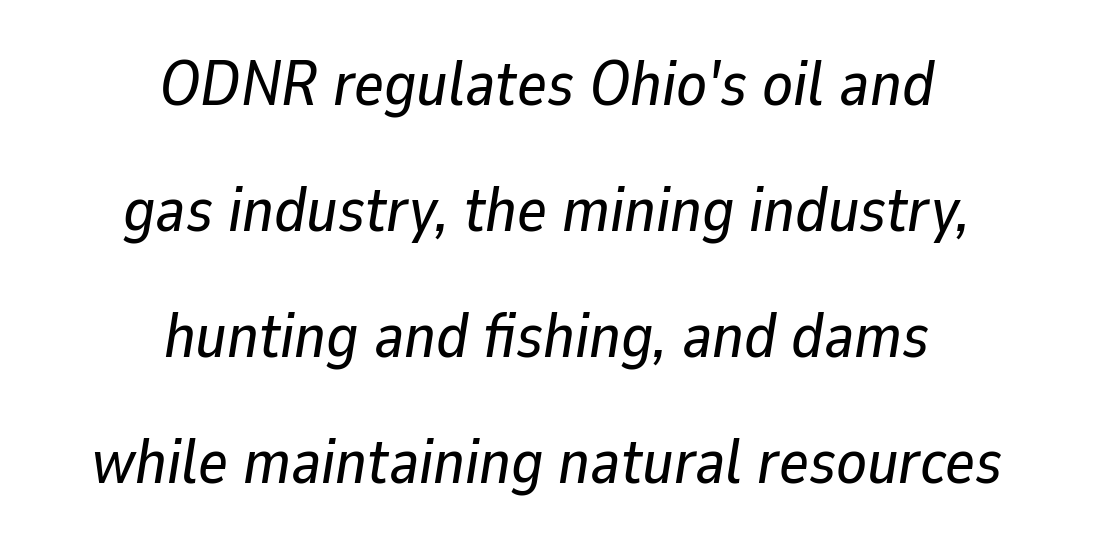
Glance below the letters and you will spot only blank space. The lines in this sample share a center point and differ in where they start and stop. The face used here is rendered with its standard letterfit. Is this a fixed-width face? No — the glyphs have proportional, varying widths. Horizontal bands of white between lines are thick stripes. It's the slanting kind of type.
